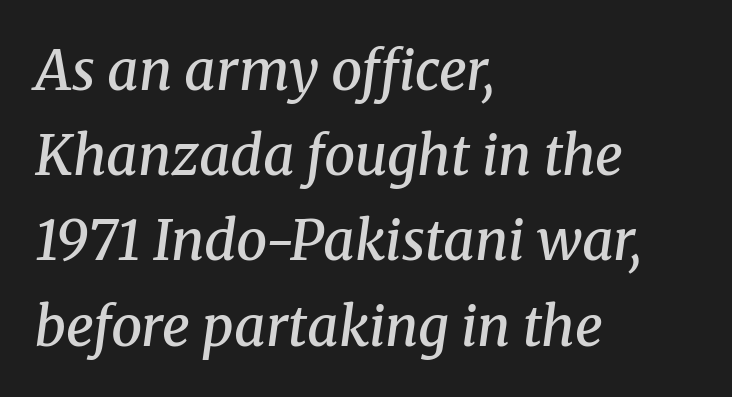
The image shows 55 px semibold serif type, italic (leaning right); set left-aligned, normal line spacing (1.55x), normal letter spacing, not underlined; medium stroke contrast and a medium x-height.
